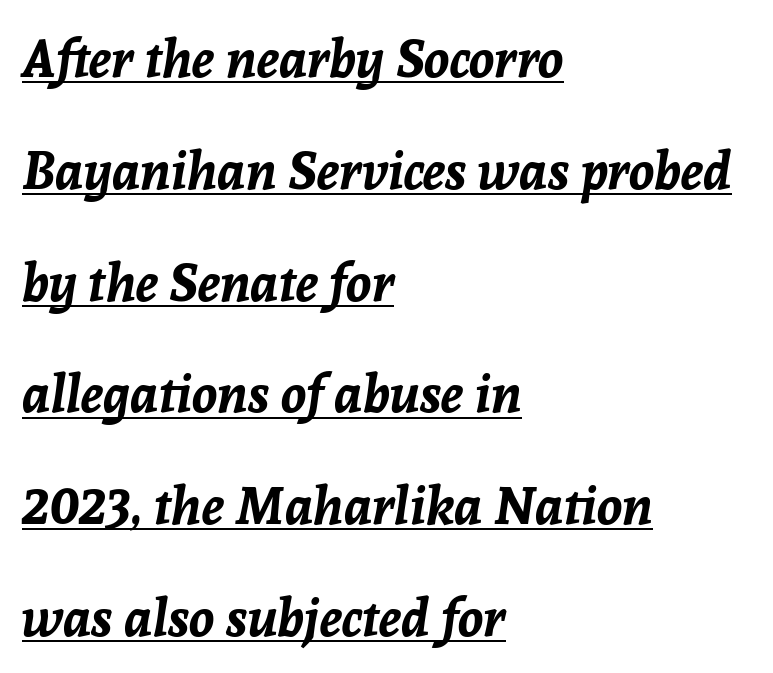
The rendering uses a large line-height, opening up the rows. No extra tracking has been applied to these lines. As a designer I'd log this as weight 700, bold. The rag falls on the right side of this text block. The passage shown leans; its letterforms are oblique.
